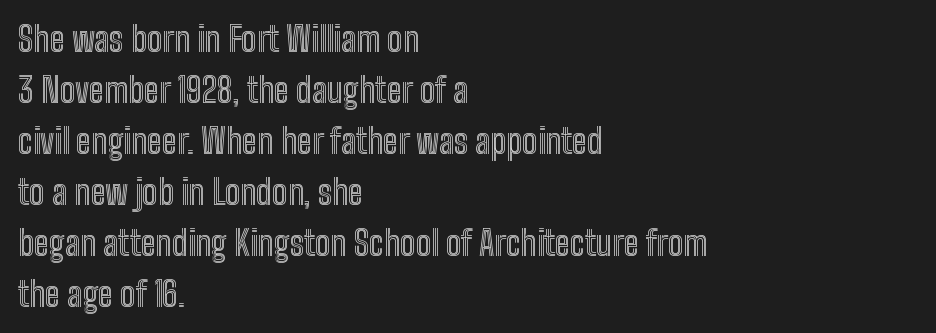
{"italic": "no", "width": "condensed", "x_height": "medium", "monospaced": "no", "underline": "no", "align": "left", "line_spacing": "normal", "line_spacing_ratio": 1.5, "letter_spacing": "normal", "letter_spacing_em": 0.0, "glyph_px": 34}
